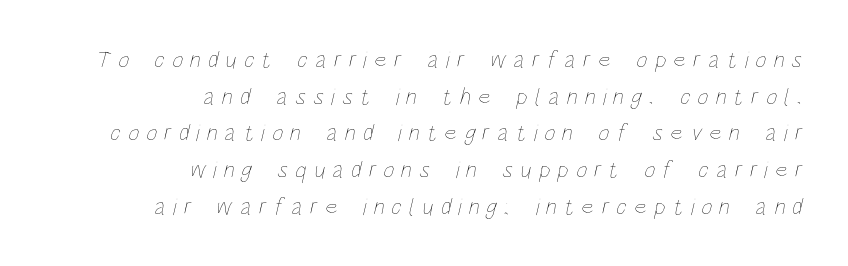
{"bold": "no", "underline": "no", "align": "right", "line_spacing": "normal", "line_spacing_ratio": 1.53, "letter_spacing": "wide", "letter_spacing_em": 0.31, "glyph_px": 24}
